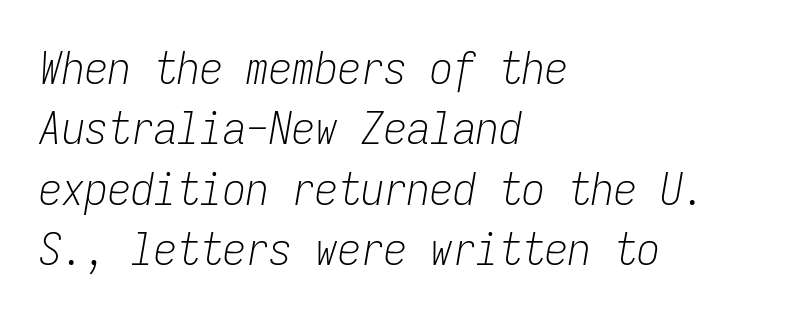
The image shows 46 px light, condensed type, italic (leaning right), monospaced; set left-aligned, normal line spacing (1.31x), normal letter spacing, not underlined; low stroke contrast and a medium x-height.
